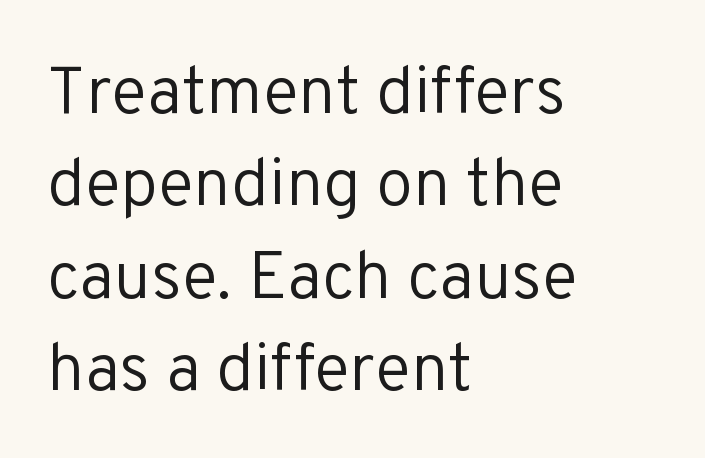
The image shows 67 px regular-weight sans-serif type, upright; set left-aligned, normal line spacing (1.38x), normal letter spacing, not underlined; low stroke contrast and a medium x-height.
